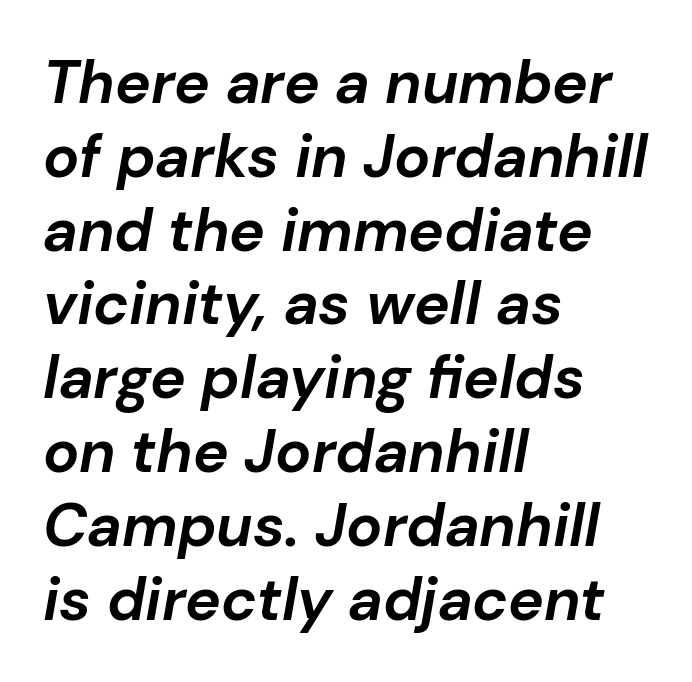
The image shows 60 px bold type, italic (leaning right); set left-aligned, line spacing 1.23x, normal letter spacing, not underlined; low stroke contrast and a medium x-height.
